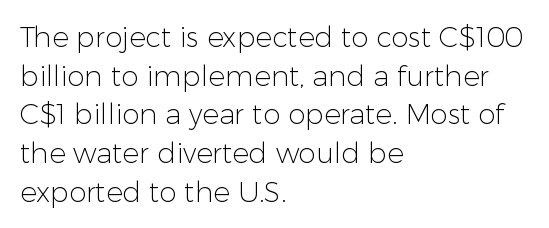
{"serif": "no", "italic": "no", "bold": "no", "weight": "light", "width": "normal", "stroke_contrast": "low", "x_height": "medium", "monospaced": "no", "underline": "no", "align": "left", "line_spacing": "normal", "line_spacing_ratio": 1.38, "letter_spacing": "normal", "letter_spacing_em": 0.0, "glyph_px": 28}
